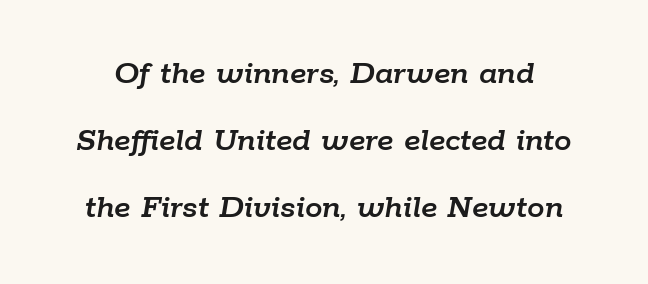
Any mark beneath the type? The region is blank. Horizontal bands of white between lines are thick stripes. Think of a printed novel: that variable character pitch is what you see here. Is the letter spacing exaggerated? No — it looks like the ordinary default. The whole block is typeset with a tilt.
